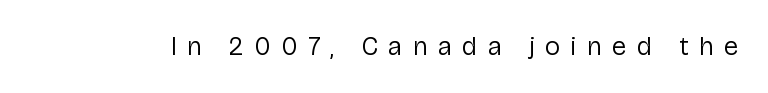
Q: Is the text bold? A: No.
Q: Is the text italic (slanted)? A: No, it is upright.
Q: Is the text underlined? A: No.
Q: Is the spacing between letters normal or unusually wide? A: Unusually wide.
